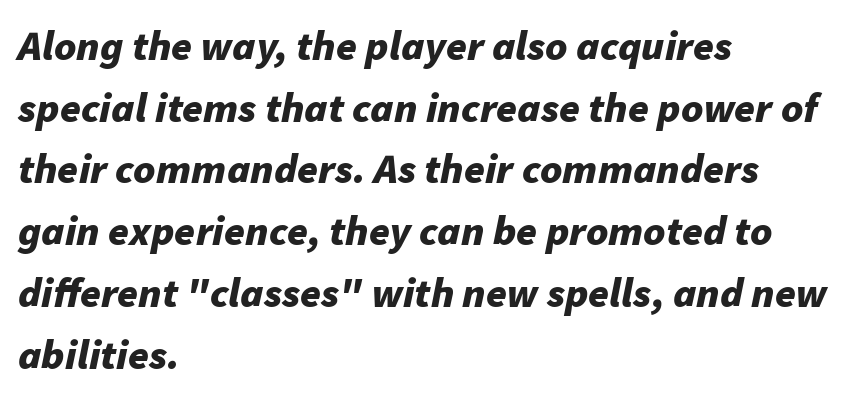
{"italic": "yes", "lean": "right", "slant_degrees": 11, "bold": "yes", "weight": "bold", "width": "normal", "stroke_contrast": "low", "x_height": "medium", "monospaced": "no", "underline": "no", "align": "left", "line_spacing": "normal", "line_spacing_ratio": 1.47, "letter_spacing": "normal", "letter_spacing_em": 0.0, "glyph_px": 42}
